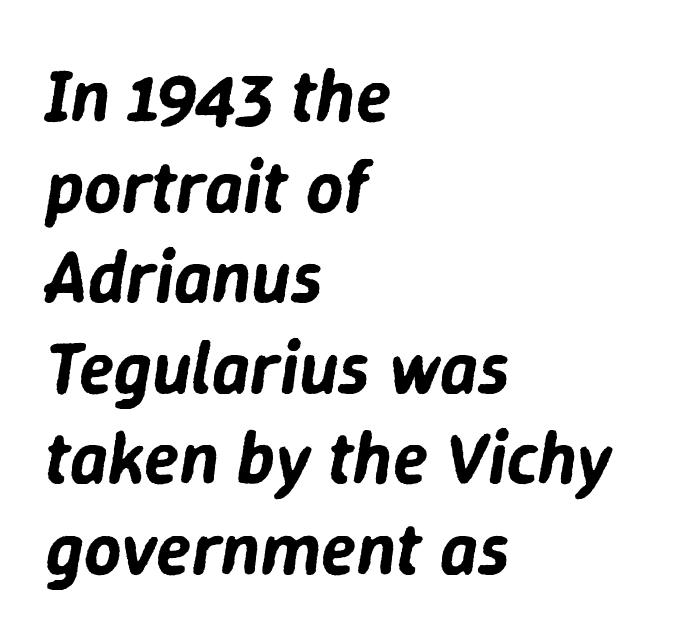
{"italic": "yes", "lean": "right", "slant_degrees": 9, "width": "normal", "stroke_contrast": "low", "x_height": "medium", "monospaced": "no", "underline": "no", "align": "left", "line_spacing_ratio": 1.24, "letter_spacing": "normal", "letter_spacing_em": 0.0, "glyph_px": 73}
